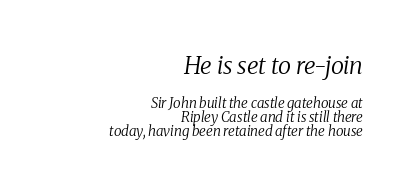
The image shows 24 px text type, italic (leaning right); set right-aligned, tight line spacing (1.02x), normal letter spacing, not underlined; the first (top) block is 1.71x larger.
